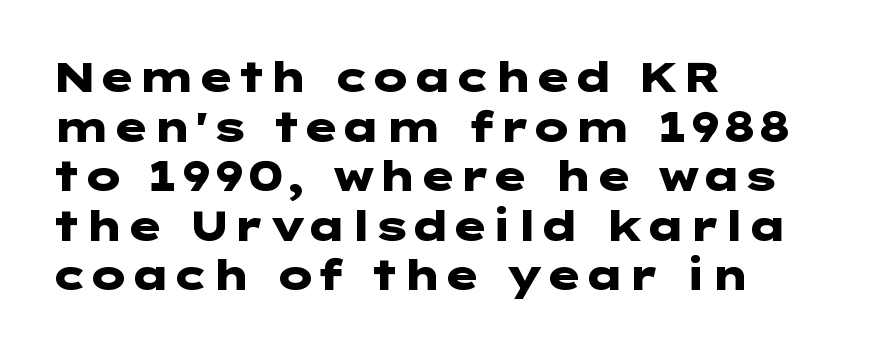
Q: Is the text bold? A: Yes.
Q: Is the text italic (slanted)? A: No, it is upright.
Q: Is the typeface a serif or a sans-serif typeface? A: Sans-serif.
Q: Is the text underlined? A: No.
Q: How is the paragraph aligned? A: Left-aligned.
Q: Is the spacing between letters normal or unusually wide? A: Normal.
Q: Width (condensed, normal, or wide)? A: Wide.
Q: Stroke contrast? A: Low.
Q: x-height? A: Medium.
